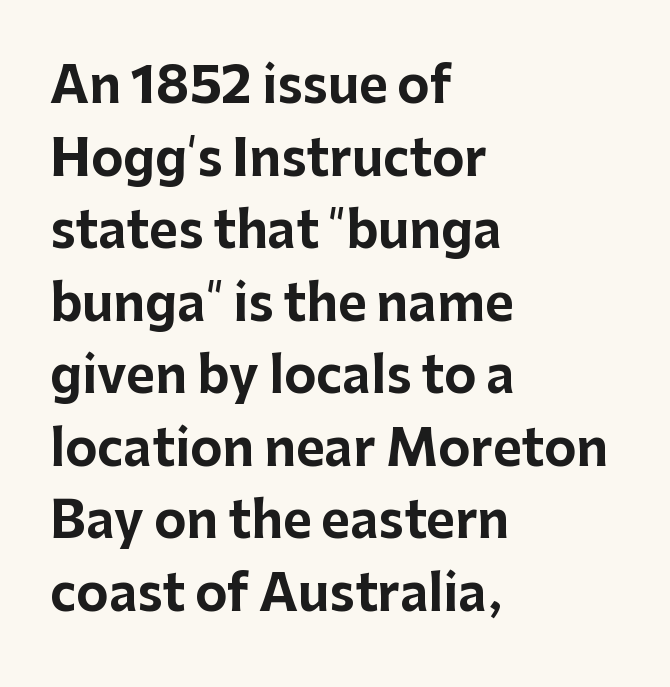
Q: Is the text bold? A: Yes.
Q: Is the text italic (slanted)? A: No, it is upright.
Q: Is the typeface a serif or a sans-serif typeface? A: Sans-serif.
Q: Is the text underlined? A: No.
Q: How is the paragraph aligned? A: Left-aligned.
Q: Is the spacing between letters normal or unusually wide? A: Normal.
Q: Is the spacing between lines tight, normal or loose? A: Normal.
Q: Width (condensed, normal, or wide)? A: Normal.
Q: Stroke contrast? A: Low.
Q: x-height? A: Medium.
Q: Monospaced? A: No.
